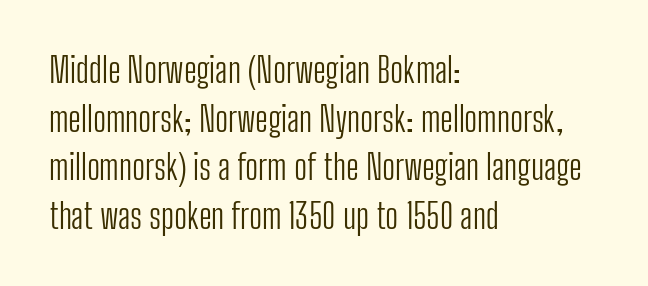
Do the characters align in a grid? No, the font is proportional. No chunkiness to these letters — they're not bold. Each row of text sits above clean, open space. The rows are spaced the way most documents space them.
